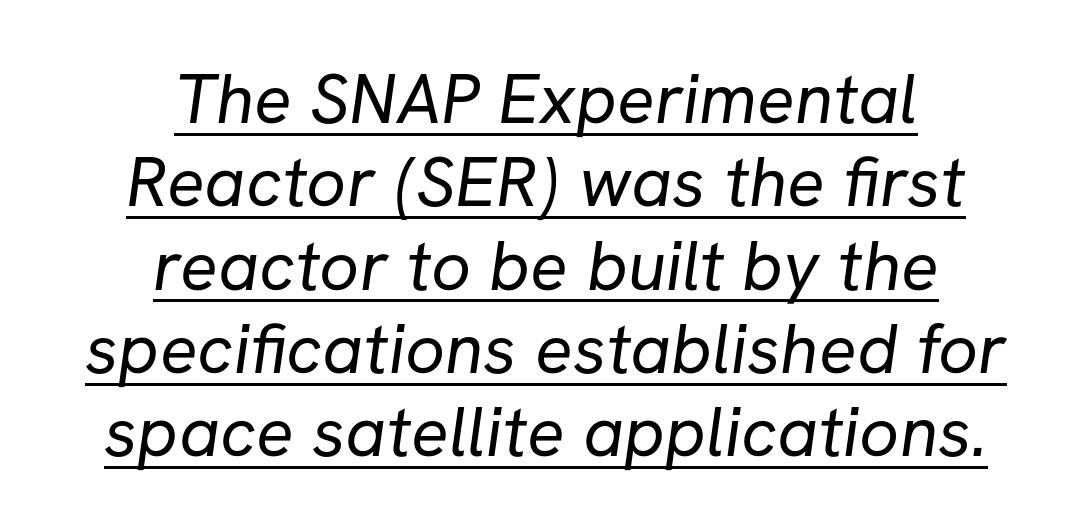
Q: Is the text bold? A: No.
Q: Is the typeface a serif or a sans-serif typeface? A: Sans-serif.
Q: Is the text underlined? A: Yes.
Q: How is the paragraph aligned? A: Centered.
Q: Is the spacing between letters normal or unusually wide? A: Normal.
Q: Width (condensed, normal, or wide)? A: Normal.
Q: Stroke contrast? A: Low.
Q: x-height? A: Medium.
Q: Monospaced? A: No.
